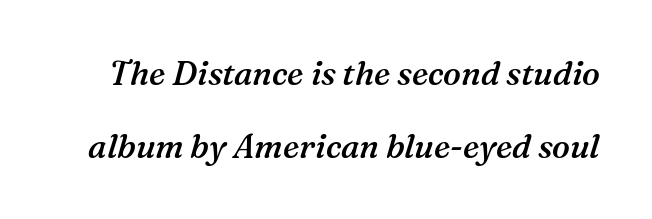
Emphasis-style slanted type is in use. The baseline area is clear. Varying glyph widths throughout — classic text-font behaviour. Stems and bowls a touch heavier than normal — semibold.
